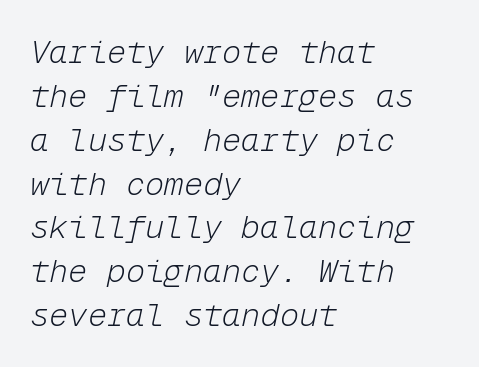
Q: Is the text bold? A: No.
Q: Is the text italic (slanted)? A: Yes, it leans right by about 12 degrees.
Q: Is the text underlined? A: No.
Q: How is the paragraph aligned? A: Left-aligned.
Q: Is the spacing between letters normal or unusually wide? A: Normal.
Q: Is the spacing between lines tight, normal or loose? A: Normal.
Q: Width (condensed, normal, or wide)? A: Normal.
Q: Stroke contrast? A: Low.
Q: x-height? A: Medium.
Q: Monospaced? A: Yes.
